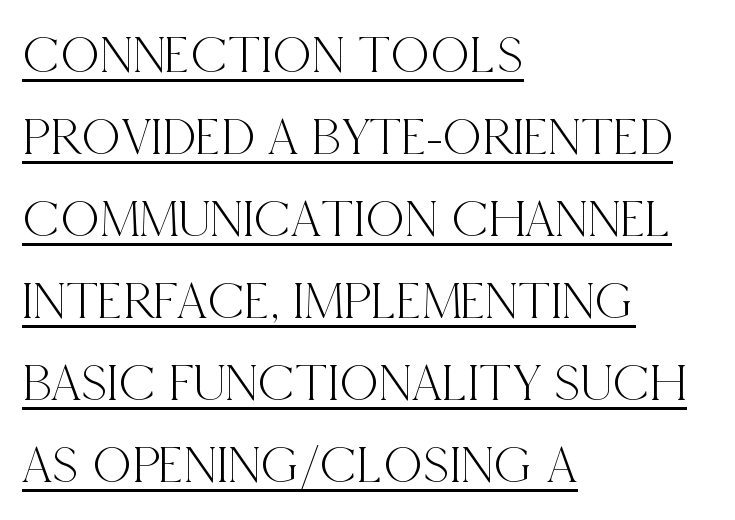
The image shows 54 px condensed serif type, upright; set left-aligned, normal line spacing (1.52x), normal letter spacing, underlined; a large x-height.
